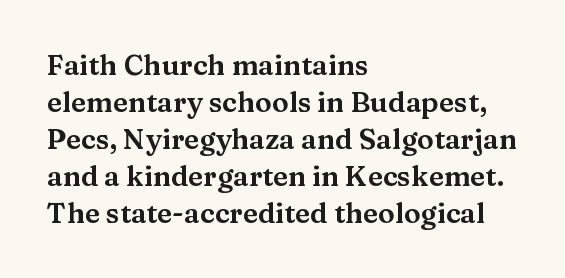
The image shows 28 px wide serif type, upright; set left-aligned, normal line spacing (1.32x), normal letter spacing, not underlined; medium stroke contrast and a medium x-height.
